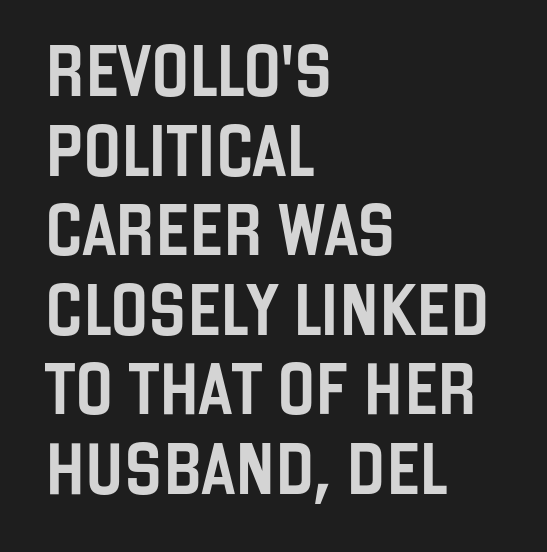
{"serif": "no", "italic": "no", "width": "condensed", "stroke_contrast": "low", "x_height": "large", "monospaced": "no", "underline": "no", "align": "left", "line_spacing": "normal", "line_spacing_ratio": 1.56, "letter_spacing": "normal", "letter_spacing_em": 0.0, "glyph_px": 51}
